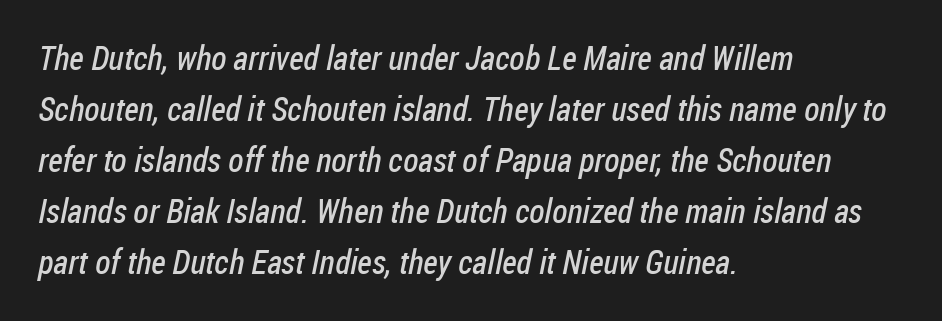
The image shows 34 px regular-weight, condensed sans-serif type; set left-aligned, normal line spacing (1.5x), normal letter spacing, not underlined; low stroke contrast and a medium x-height.
